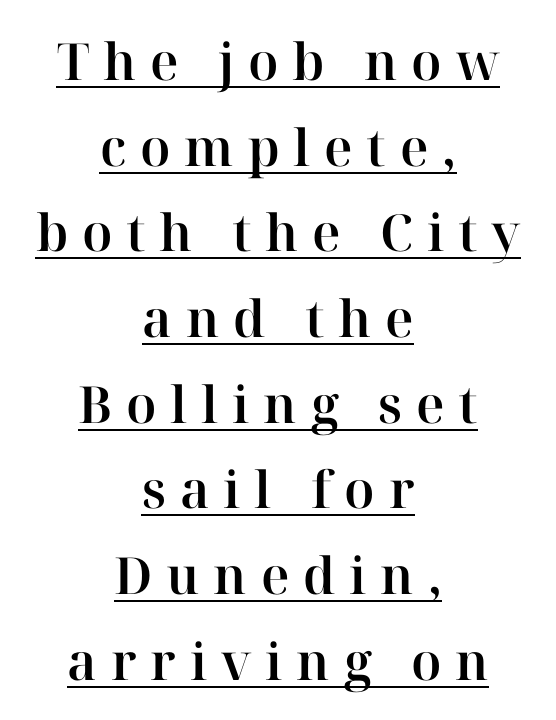
{"serif": "yes", "italic": "no", "width": "normal", "stroke_contrast": "high", "x_height": "medium", "monospaced": "no", "underline": "yes", "align": "center", "line_spacing": "normal", "line_spacing_ratio": 1.68, "letter_spacing": "wide", "letter_spacing_em": 0.27, "glyph_px": 51}
